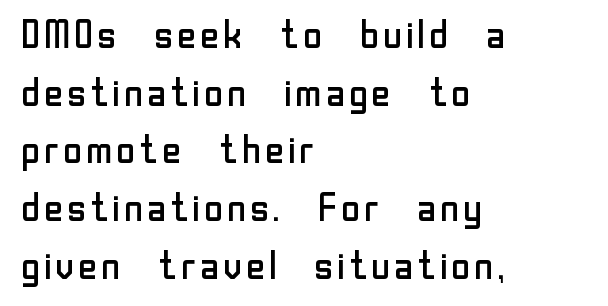
Nothing sits at the stroke ends, so this counts as sans-serif. Plain, unruled lines of type. Weight: in the light-to-regular range. The tracking reads as untouched default to a designer's eye.
